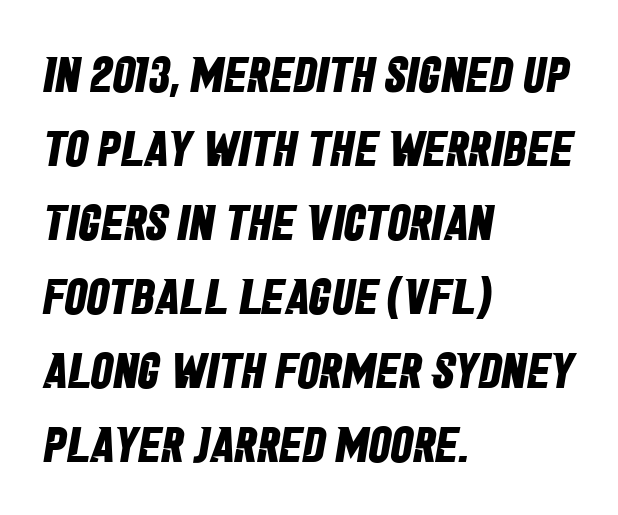
The image shows 50 px bold, condensed sans-serif type; set left-aligned, normal line spacing (1.48x), normal letter spacing, not underlined; low stroke contrast and a large x-height.
